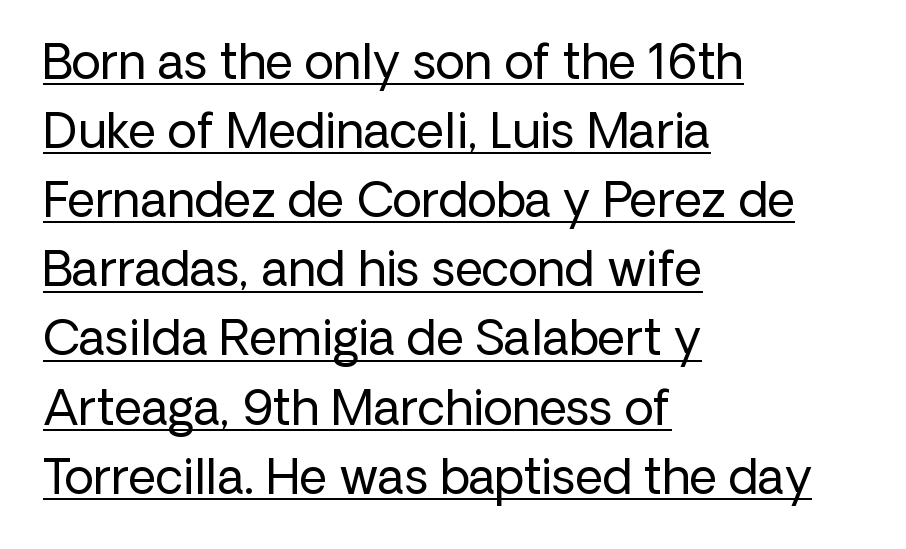
The image shows 48 px regular-weight sans-serif type, upright; set left-aligned, normal line spacing (1.44x), normal letter spacing, underlined; low stroke contrast and a medium x-height.
